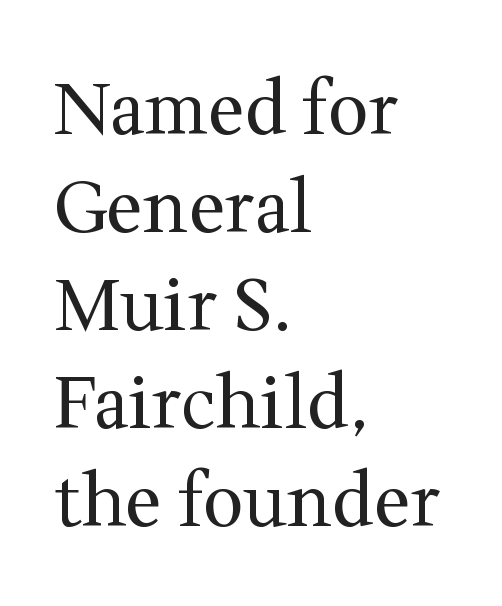
The rows are spaced the way most documents space them. Is there any slant? The stems are plumb. Horizontal alignment here is leftward, the default for most running prose. Compared with typical body copy, the letter spacing here is the same. The foot of each line stays bare and open.
